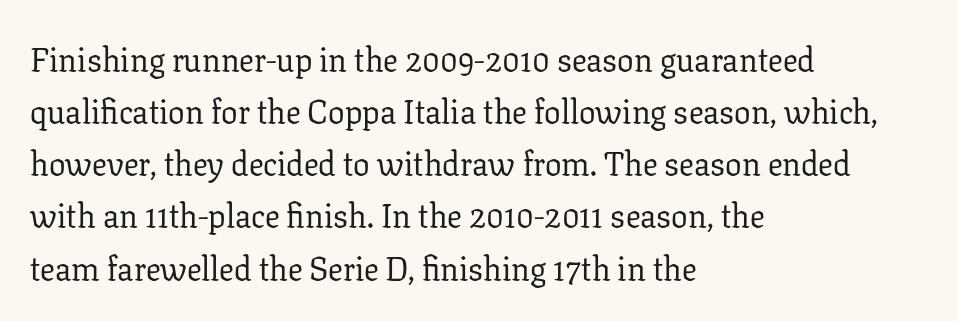
Q: Is the text bold? A: No.
Q: Is the text italic (slanted)? A: No, it is upright.
Q: Is the typeface a serif or a sans-serif typeface? A: Serif.
Q: Is the text underlined? A: No.
Q: How is the paragraph aligned? A: Left-aligned.
Q: Is the spacing between letters normal or unusually wide? A: Normal.
Q: Is the spacing between lines tight, normal or loose? A: Normal.
Q: Width (condensed, normal, or wide)? A: Normal.
Q: Stroke contrast? A: Low.
Q: x-height? A: Medium.
Q: Monospaced? A: No.
